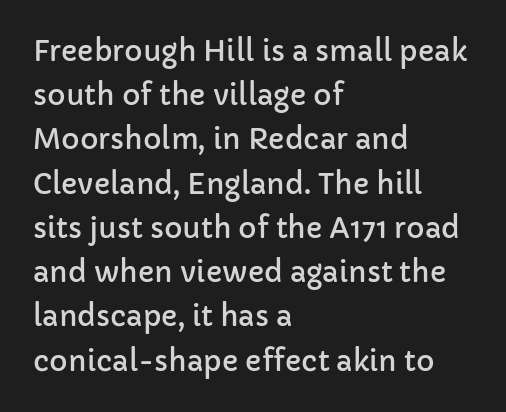
{"serif": "no", "italic": "no", "width": "normal", "stroke_contrast": "low", "x_height": "medium", "monospaced": "no", "underline": "no", "align": "left", "line_spacing": "normal", "line_spacing_ratio": 1.58, "letter_spacing": "normal", "letter_spacing_em": 0.0, "glyph_px": 28}
